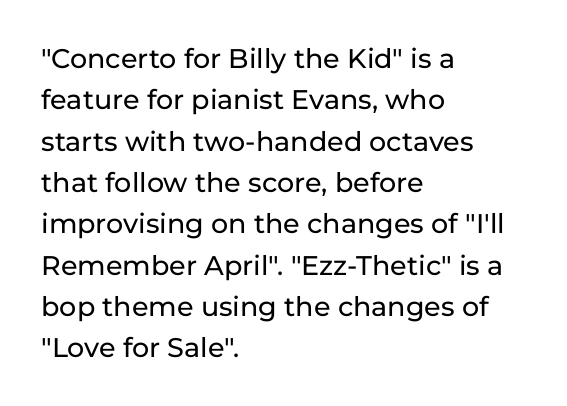
Q: Is the text italic (slanted)? A: No, it is upright.
Q: Is the text underlined? A: No.
Q: How is the paragraph aligned? A: Left-aligned.
Q: Is the spacing between letters normal or unusually wide? A: Normal.
Q: Is the spacing between lines tight, normal or loose? A: Normal.
